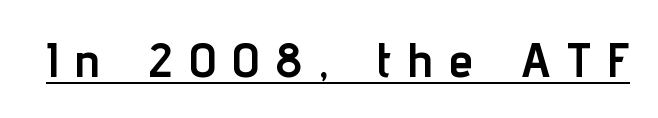
{"serif": "no", "italic": "no", "bold": "yes", "weight": "semibold", "width": "condensed", "stroke_contrast": "low", "x_height": "medium", "monospaced": "no", "underline": "yes", "letter_spacing": "wide", "letter_spacing_em": 0.34, "glyph_px": 49}
